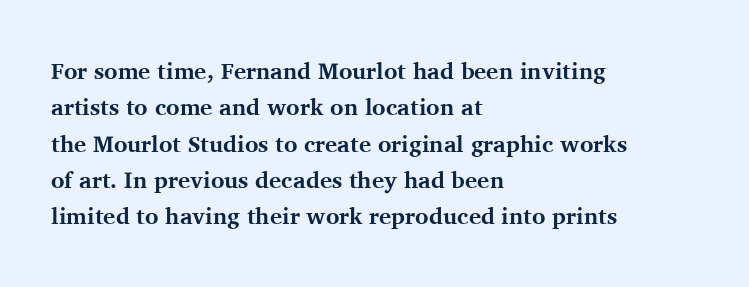
{"italic": "no", "bold": "yes", "underline": "no", "align": "left", "line_spacing": "normal", "line_spacing_ratio": 1.58, "letter_spacing": "normal", "letter_spacing_em": 0.0, "glyph_px": 23}
